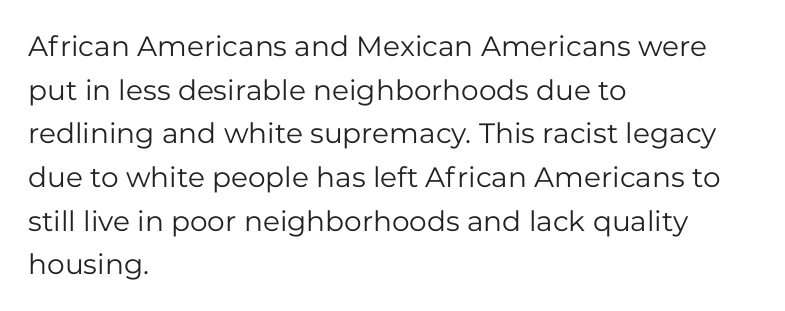
The image shows 28 px regular-weight sans-serif type, upright; set left-aligned, normal line spacing (1.56x), normal letter spacing, not underlined; low stroke contrast and a medium x-height.
